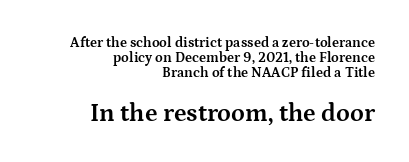
Q: Is the text bold? A: Yes.
Q: Is the text italic (slanted)? A: No, it is upright.
Q: Is the text underlined? A: No.
Q: How is the paragraph aligned? A: Right-aligned.
Q: Is the spacing between letters normal or unusually wide? A: Normal.
Q: Is the spacing between lines tight, normal or loose? A: Tight.
Q: Which block of text is set in a larger size, the first (top) or the second (bottom)? A: The second (bottom) one.
